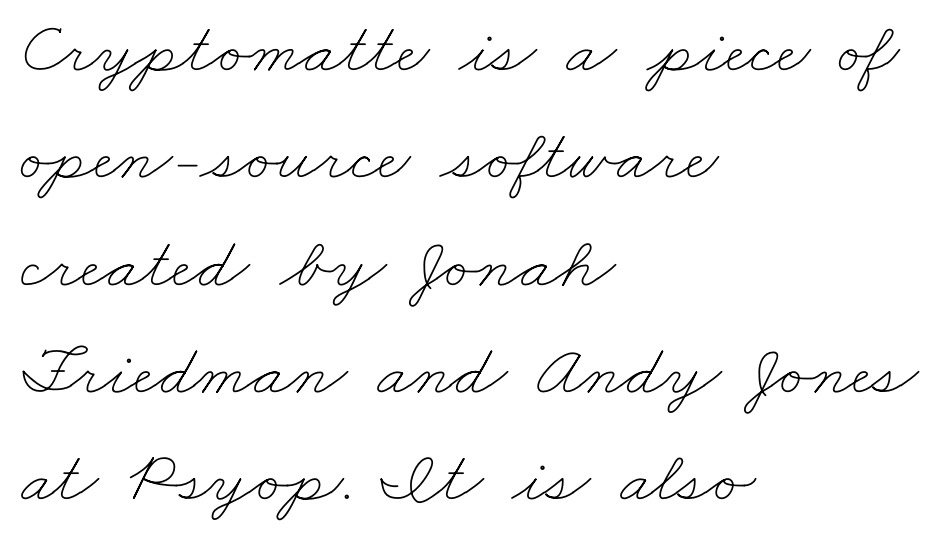
{"bold": "no", "weight": "thin", "width": "wide", "stroke_contrast": "low", "x_height": "small", "monospaced": "no", "underline": "no", "align": "left", "line_spacing": "normal", "line_spacing_ratio": 1.47, "letter_spacing": "normal", "letter_spacing_em": 0.0, "glyph_px": 73}
